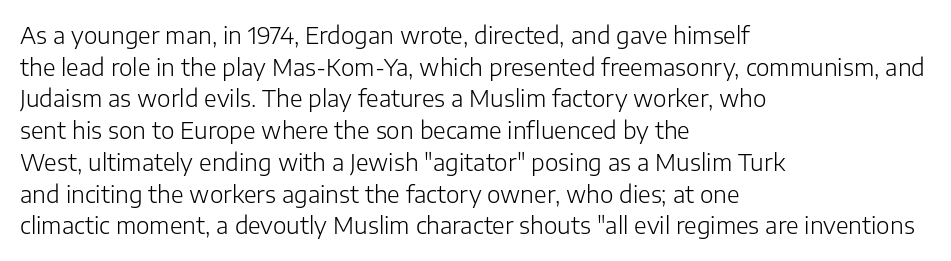
{"italic": "no", "bold": "no", "underline": "no", "align": "left", "line_spacing": "normal", "line_spacing_ratio": 1.38, "letter_spacing": "normal", "letter_spacing_em": 0.0, "glyph_px": 23}
